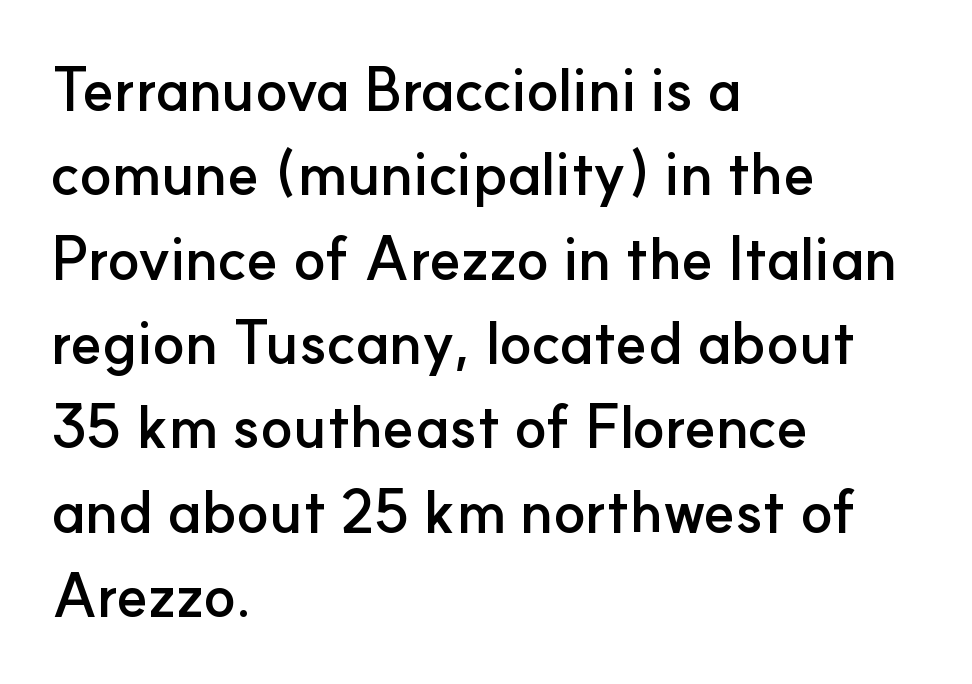
{"serif": "no", "italic": "no", "bold": "yes", "weight": "semibold", "width": "normal", "stroke_contrast": "low", "x_height": "small", "monospaced": "no", "underline": "no", "align": "left", "line_spacing": "normal", "line_spacing_ratio": 1.43, "letter_spacing": "normal", "letter_spacing_em": 0.0, "glyph_px": 59}
